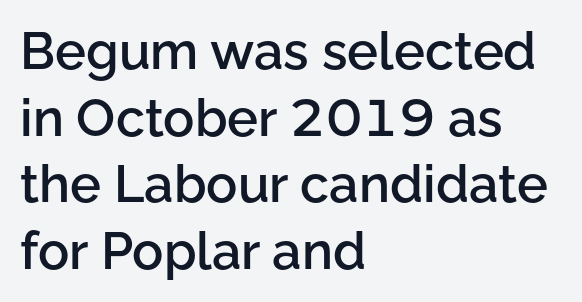
Q: Is the text bold? A: Semi-bold.
Q: Is the text italic (slanted)? A: No, it is upright.
Q: Is the typeface a serif or a sans-serif typeface? A: Sans-serif.
Q: Is the text underlined? A: No.
Q: How is the paragraph aligned? A: Left-aligned.
Q: Is the spacing between letters normal or unusually wide? A: Normal.
Q: Is the spacing between lines tight, normal or loose? A: Normal.
Q: Width (condensed, normal, or wide)? A: Normal.
Q: Stroke contrast? A: Low.
Q: x-height? A: Medium.
Q: Monospaced? A: No.
